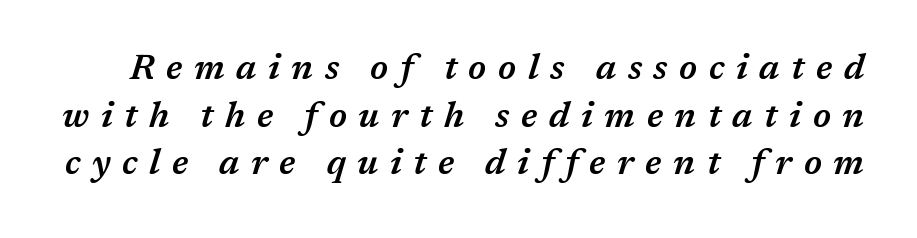
Tracking here is generous; glyphs stand well apart from one another. Students, this is semibold: more ink than regular, less than bold. The block of text has a typical density, with ordinary space between rows. A typesetter would call this proportional, since set widths differ per character.
